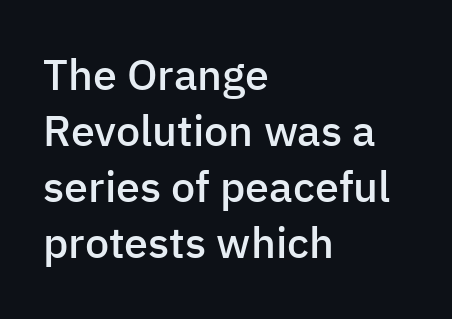
The image shows 43 px semibold sans-serif type, upright; set left-aligned, normal line spacing (1.3x), normal letter spacing, not underlined; low stroke contrast and a medium x-height.
